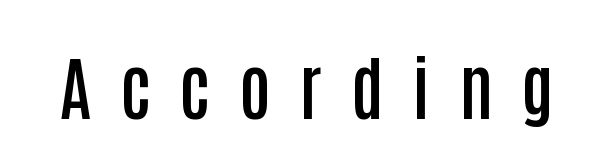
Q: Is the text bold? A: Semi-bold.
Q: Is the text italic (slanted)? A: No, it is upright.
Q: Is the typeface a serif or a sans-serif typeface? A: Sans-serif.
Q: Is the text underlined? A: No.
Q: Is the spacing between letters normal or unusually wide? A: Unusually wide.
Q: Width (condensed, normal, or wide)? A: Condensed.
Q: Stroke contrast? A: Low.
Q: x-height? A: Large.
Q: Monospaced? A: No.
